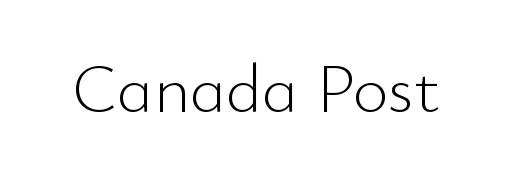
The image shows 69 px light sans-serif type, upright; set normal letter spacing, not underlined; low stroke contrast and a small x-height.
